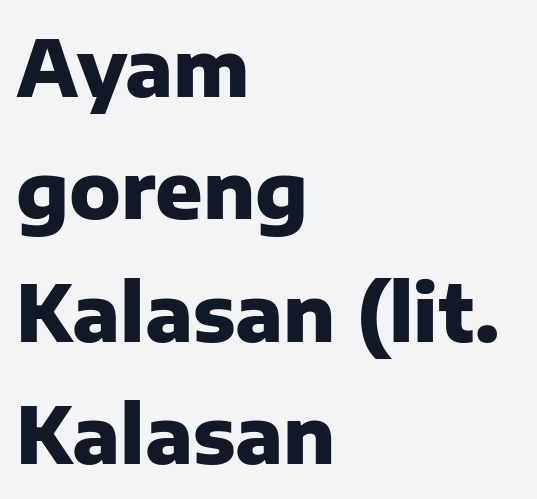
{"serif": "no", "italic": "no", "bold": "yes", "weight": "heavy", "width": "normal", "stroke_contrast": "low", "x_height": "medium", "monospaced": "no", "underline": "no", "align": "left", "line_spacing": "normal", "line_spacing_ratio": 1.57, "letter_spacing": "normal", "letter_spacing_em": 0.0, "glyph_px": 78}
